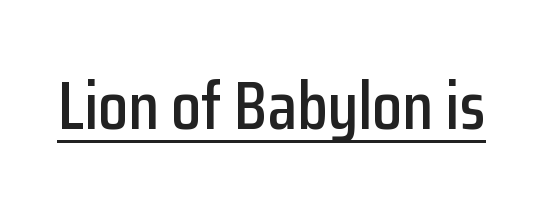
In terms of letterform style, serifs are entirely absent. Think of a printed novel: that variable character pitch is what you see here. The specimen reads as upright at a glance. The passage shown is underscored from start to finish. The letterforms sit shoulder to shoulder at normal distance.
